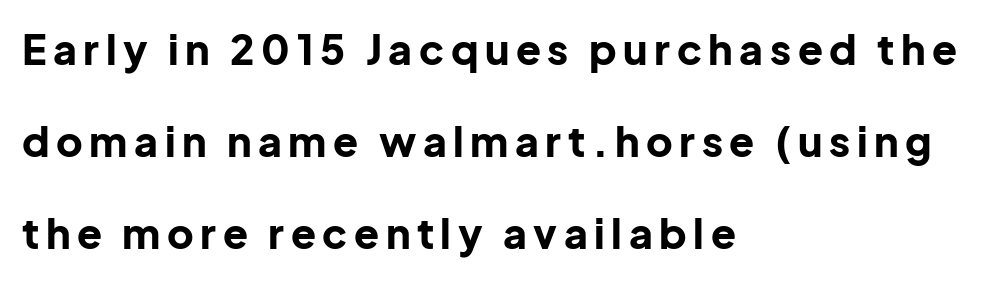
{"serif": "no", "italic": "no", "bold": "yes", "weight": "bold", "width": "normal", "stroke_contrast": "low", "x_height": "medium", "monospaced": "no", "underline": "no", "align": "left", "line_spacing": "loose", "line_spacing_ratio": 2.25, "glyph_px": 41}
